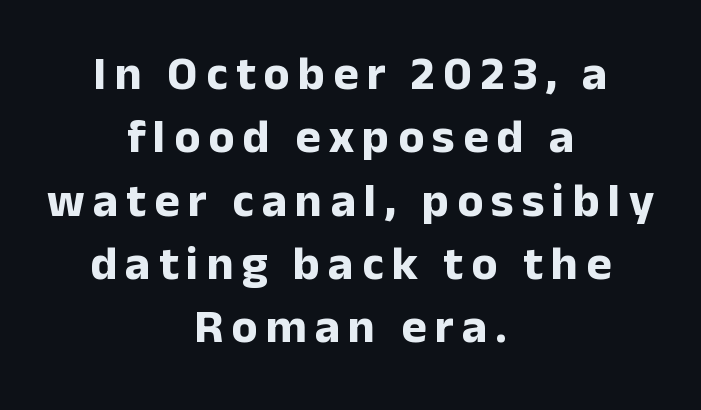
Q: Is the text bold? A: Yes.
Q: Is the text italic (slanted)? A: No, it is upright.
Q: Is the typeface a serif or a sans-serif typeface? A: Sans-serif.
Q: Is the text underlined? A: No.
Q: How is the paragraph aligned? A: Centered.
Q: Is the spacing between lines tight, normal or loose? A: Normal.
Q: Width (condensed, normal, or wide)? A: Normal.
Q: Stroke contrast? A: Low.
Q: x-height? A: Medium.
Q: Monospaced? A: No.
